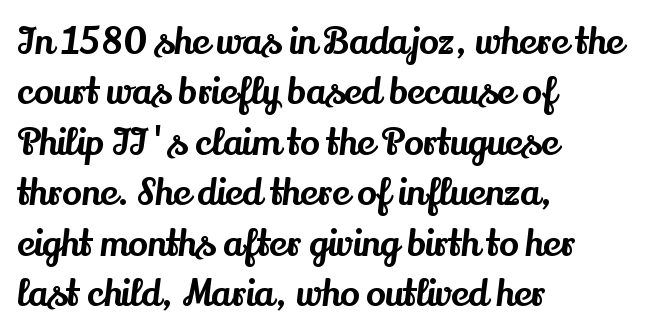
{"serif": "yes", "width": "normal", "stroke_contrast": "medium", "x_height": "small", "monospaced": "no", "underline": "no", "align": "left", "line_spacing": "normal", "line_spacing_ratio": 1.4, "letter_spacing": "normal", "letter_spacing_em": 0.0, "glyph_px": 36}
